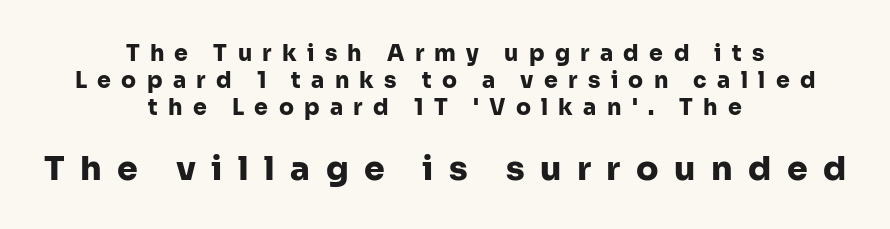
{"serif": "no", "italic": "no", "bold": "yes", "weight": "heavy", "width": "normal", "stroke_contrast": "low", "x_height": "medium", "monospaced": "no", "underline": "no", "align": "center", "line_spacing_ratio": 1.23, "letter_spacing": "wide", "letter_spacing_em": 0.47, "larger_block": "second", "size_ratio": 1.5, "glyph_px": 33}
